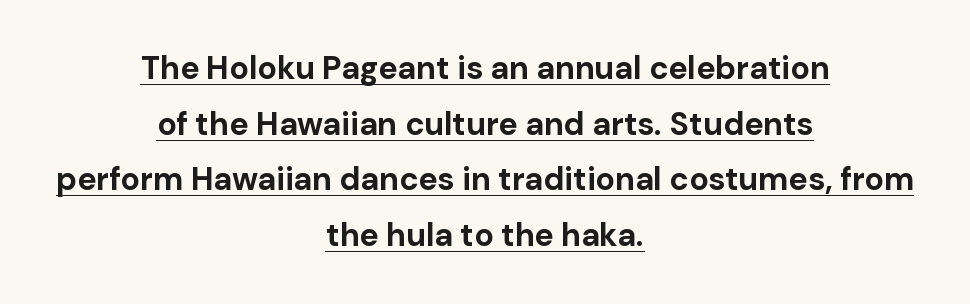
The image shows 32 px bold sans-serif type, upright; set centered, line spacing 1.74x, normal letter spacing, underlined; low stroke contrast and a medium x-height.
